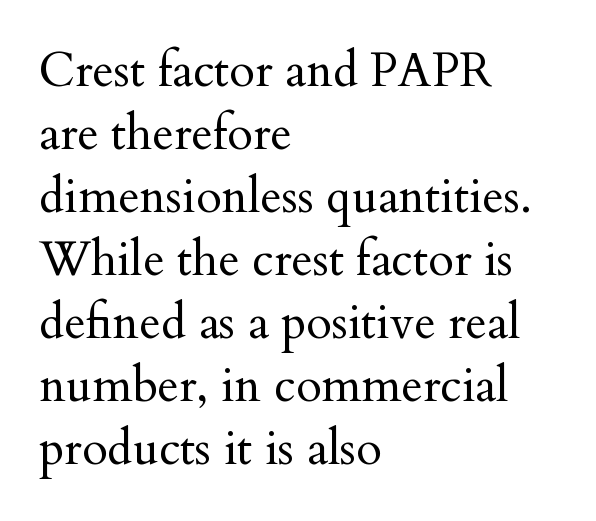
{"serif": "yes", "italic": "no", "bold": "no", "weight": "regular", "width": "normal", "stroke_contrast": "medium", "x_height": "small", "monospaced": "no", "underline": "no", "align": "left", "line_spacing": "normal", "line_spacing_ratio": 1.34, "letter_spacing": "normal", "letter_spacing_em": 0.0, "glyph_px": 47}
